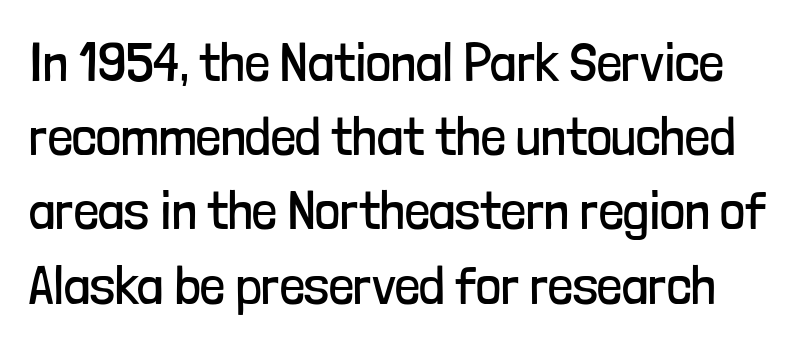
These lines are rendered in a variable-pitch font. Grotesque or geometric, the face here clearly has no serifs. Heft: none added — not bold. Whoever set this chose a conventional vertical rhythm.
